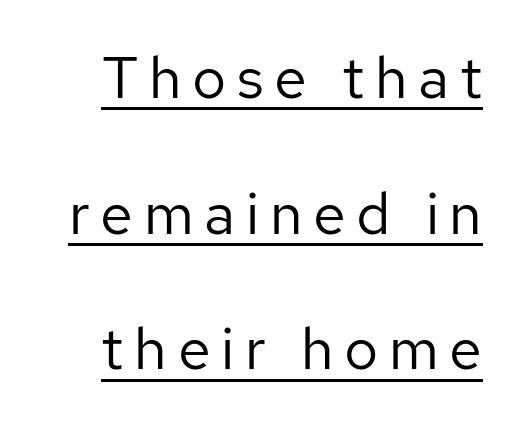
Q: Is the text bold? A: No.
Q: Is the text italic (slanted)? A: No, it is upright.
Q: Is the typeface a serif or a sans-serif typeface? A: Sans-serif.
Q: Is the text underlined? A: Yes.
Q: Is the spacing between lines tight, normal or loose? A: Loose.
Q: Width (condensed, normal, or wide)? A: Normal.
Q: Stroke contrast? A: Low.
Q: x-height? A: Medium.
Q: Monospaced? A: No.
